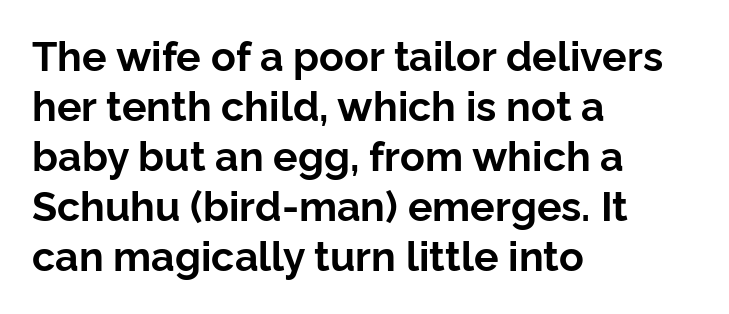
The image shows 41 px bold sans-serif type, upright; set left-aligned, line spacing 1.22x, normal letter spacing, not underlined; low stroke contrast and a medium x-height.
